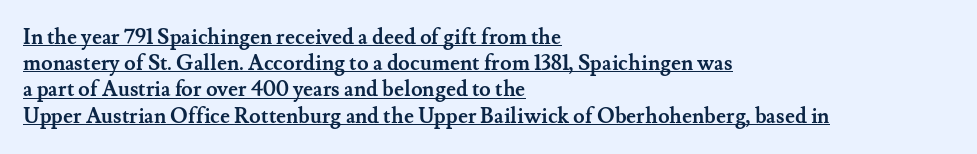
Q: Is the text bold? A: Yes.
Q: Is the text italic (slanted)? A: No, it is upright.
Q: Is the text underlined? A: Yes.
Q: How is the paragraph aligned? A: Left-aligned.
Q: Is the spacing between letters normal or unusually wide? A: Normal.
Q: Is the spacing between lines tight, normal or loose? A: Normal.
